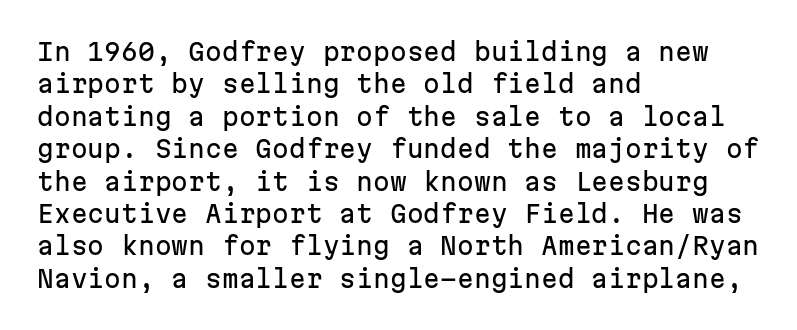
Glyph-to-glyph distance matches everyday printed text. Teacher's note: observe the even left margin — that is flush-left alignment. Type without underlining. This sample keeps an unexceptional amount of space between lines. This is roman type, the default non-slanted kind.
